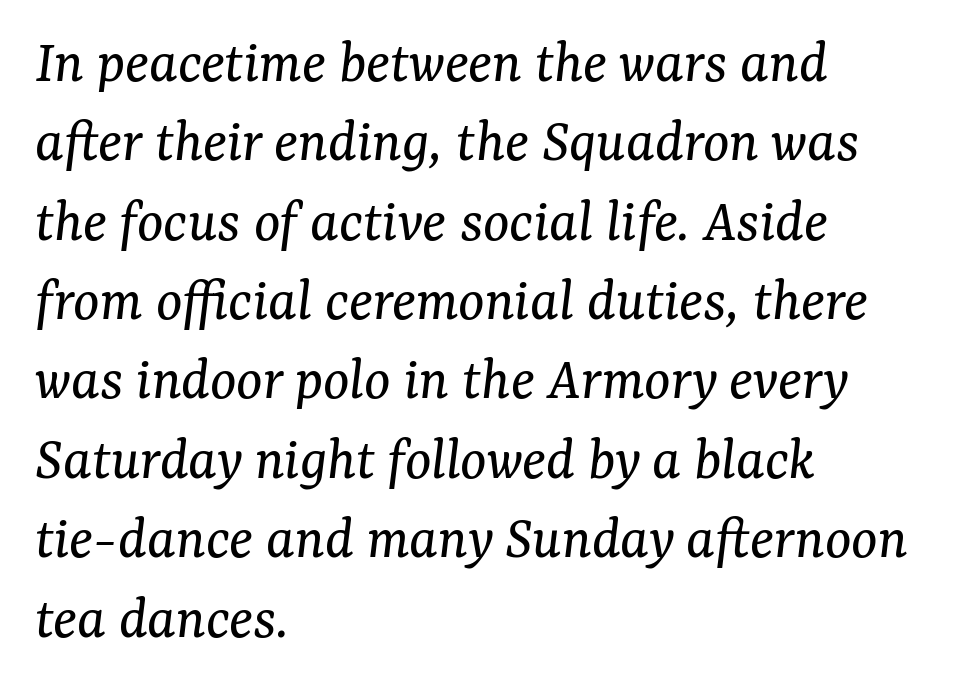
The rendering shows small feet on the letterforms — a serif design. Bare-footed words on every line. The setting favours the left margin, as ordinary paragraphs usually do. There's an unmistakable incline to the writing here.
